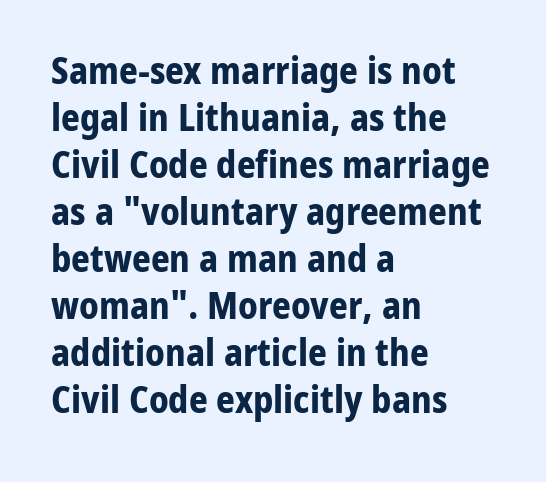
{"serif": "no", "italic": "no", "bold": "yes", "weight": "bold", "width": "normal", "stroke_contrast": "low", "x_height": "medium", "monospaced": "no", "underline": "no", "align": "left", "line_spacing": "normal", "line_spacing_ratio": 1.27, "letter_spacing": "normal", "letter_spacing_em": 0.0, "glyph_px": 37}
